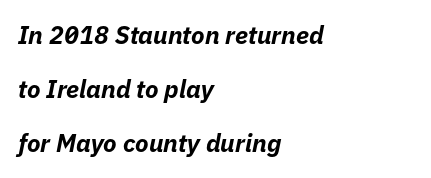
Q: Is the text bold? A: Yes.
Q: Is the text italic (slanted)? A: Yes, it leans right by about 11 degrees.
Q: Is the text underlined? A: No.
Q: How is the paragraph aligned? A: Left-aligned.
Q: Is the spacing between letters normal or unusually wide? A: Normal.
Q: Is the spacing between lines tight, normal or loose? A: Loose.
